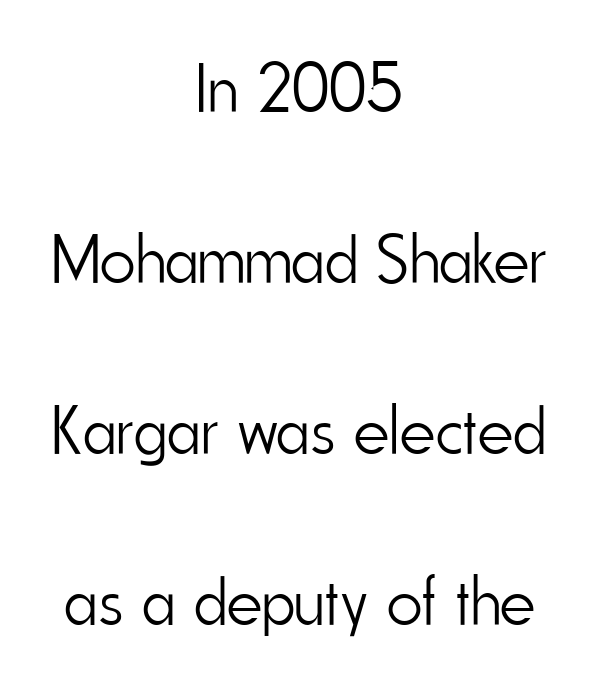
The image shows 69 px light, condensed sans-serif type, upright; set centered, loose line spacing (2.48x), normal letter spacing, not underlined; low stroke contrast and a small x-height.
